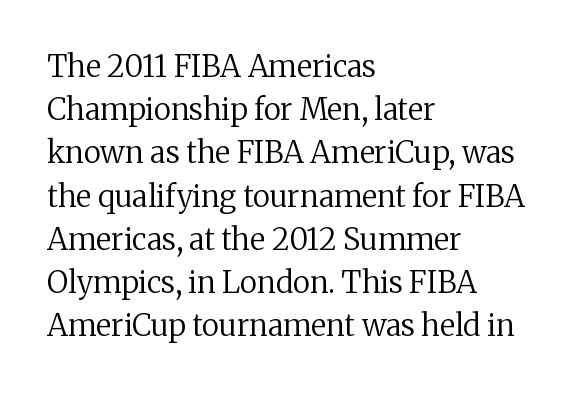
Q: Is the text bold? A: No.
Q: Is the text italic (slanted)? A: No, it is upright.
Q: Is the typeface a serif or a sans-serif typeface? A: Serif.
Q: Is the text underlined? A: No.
Q: How is the paragraph aligned? A: Left-aligned.
Q: Is the spacing between letters normal or unusually wide? A: Normal.
Q: Is the spacing between lines tight, normal or loose? A: Normal.
Q: Width (condensed, normal, or wide)? A: Normal.
Q: Stroke contrast? A: Medium.
Q: x-height? A: Medium.
Q: Monospaced? A: No.
